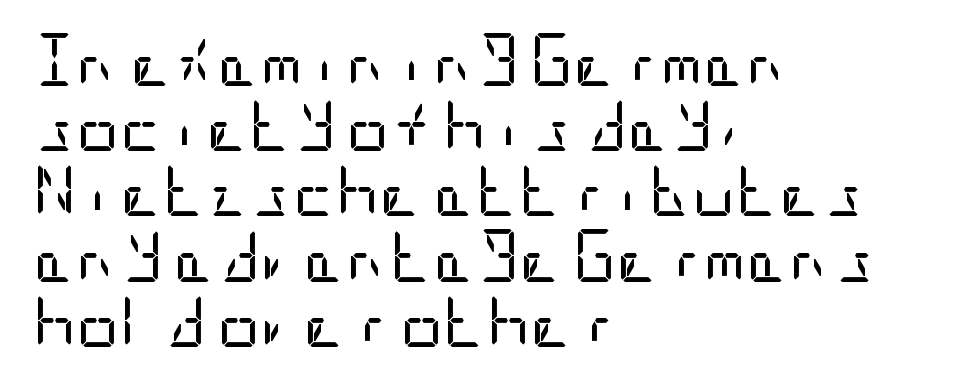
The image shows 53 px regular-weight, condensed sans-serif type, upright; set left-aligned, line spacing 1.23x, normal letter spacing, not underlined; low stroke contrast and a large x-height.
